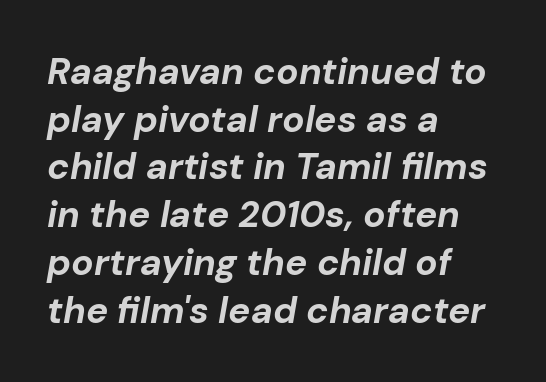
{"italic": "yes", "lean": "right", "slant_degrees": 10, "bold": "yes", "weight": "bold", "width": "normal", "stroke_contrast": "low", "x_height": "medium", "monospaced": "no", "underline": "no", "align": "left", "line_spacing": "normal", "line_spacing_ratio": 1.29, "letter_spacing": "normal", "letter_spacing_em": 0.0, "glyph_px": 37}
